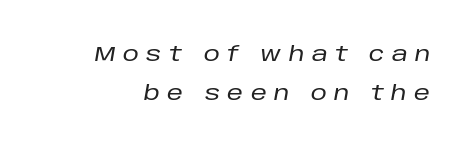
The image shows 20 px text type, italic (leaning right); set loose line spacing (1.97x), unusually wide letter spacing (+0.37 em), not underlined.
